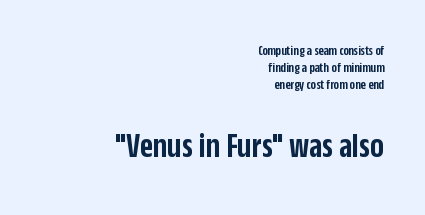
The image shows 36 px semibold, condensed sans-serif type, upright; set right-aligned, line spacing 1.22x, normal letter spacing, not underlined; the second (bottom) block is 2.57x larger; low stroke contrast and a large x-height.
